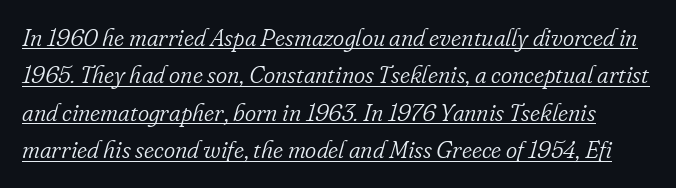
The image shows 24 px text type, italic (leaning right); set normal line spacing (1.56x), normal letter spacing, underlined.
